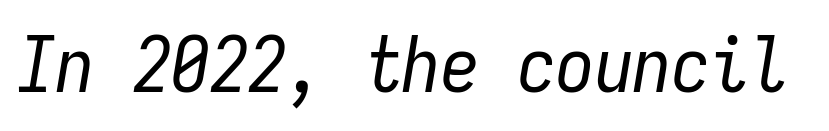
Q: Is the text bold? A: No.
Q: Is the text italic (slanted)? A: Yes, it leans right by about 9 degrees.
Q: Is the text underlined? A: No.
Q: Is the spacing between letters normal or unusually wide? A: Normal.
Q: Width (condensed, normal, or wide)? A: Condensed.
Q: Stroke contrast? A: Low.
Q: x-height? A: Medium.
Q: Monospaced? A: Yes.
